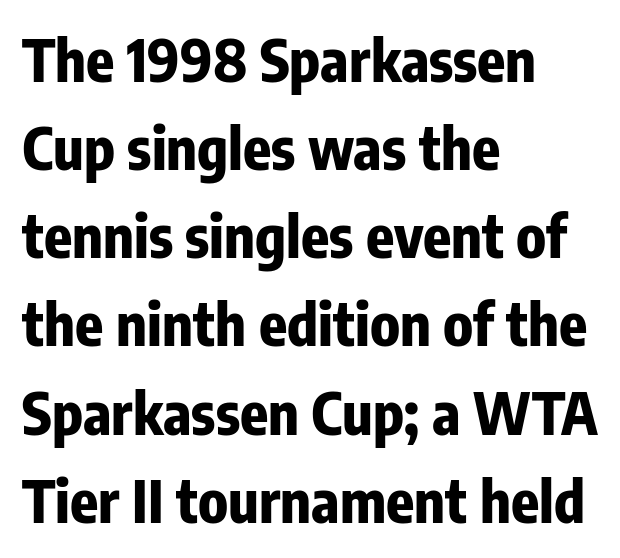
Each letter keeps its own natural width here, so spacing adapts to shape. Every stem runs plumb, perpendicular to the baseline. Interline gaps are of average width in this sample. Serif or sans? Sans — the stroke terminals are bare. Students, this is bold: see how much ink each stroke carries.
